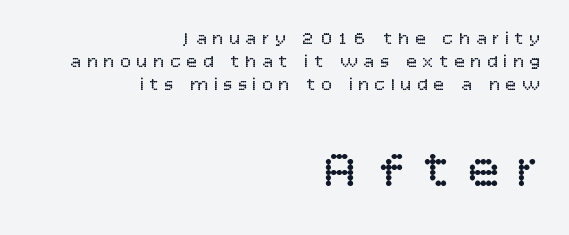
Nope, no serifs anywhere on these letters. The text block is weighted toward the right margin, trailing off unevenly leftward. Is this a fixed-width face? No — the glyphs have proportional, varying widths. Weight: not bold — regular or lighter. Size contrast runs from small at the top to large at the bottom.
